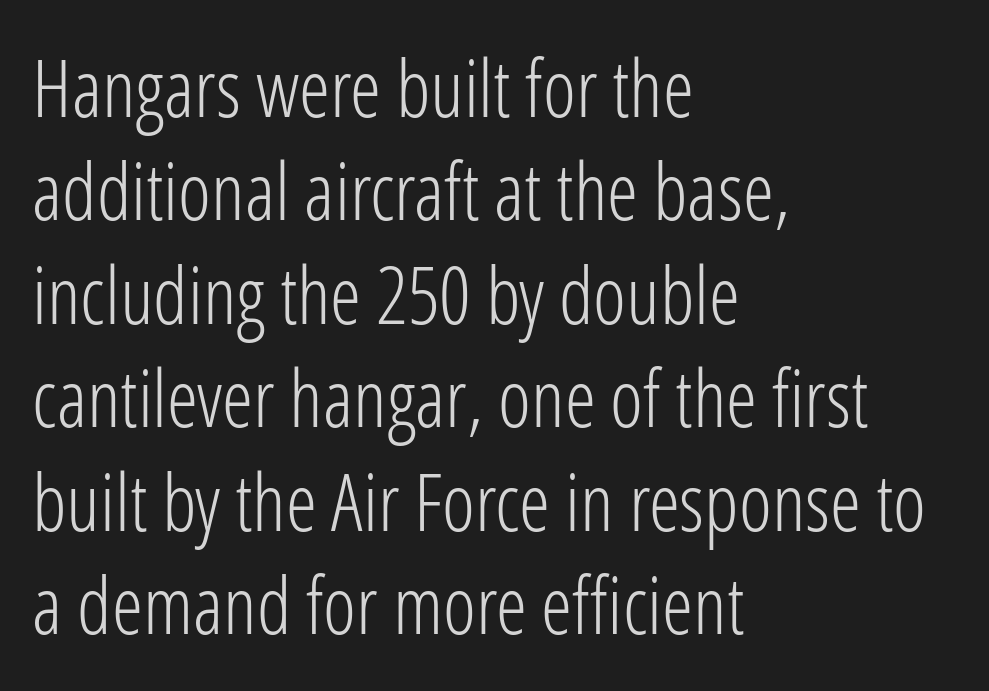
{"serif": "no", "italic": "no", "bold": "no", "weight": "light", "width": "condensed", "stroke_contrast": "low", "x_height": "medium", "monospaced": "no", "underline": "no", "align": "left", "line_spacing": "normal", "line_spacing_ratio": 1.31, "letter_spacing": "normal", "letter_spacing_em": 0.0, "glyph_px": 79}
